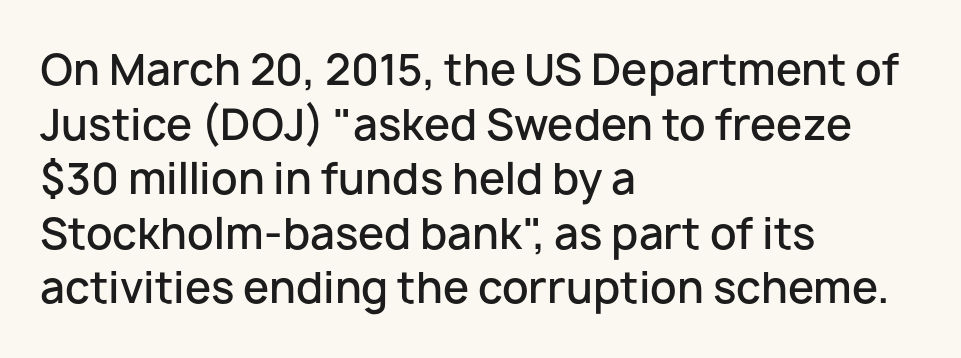
Q: Is the text bold? A: Semi-bold.
Q: Is the text italic (slanted)? A: No, it is upright.
Q: Is the typeface a serif or a sans-serif typeface? A: Sans-serif.
Q: Is the text underlined? A: No.
Q: How is the paragraph aligned? A: Left-aligned.
Q: Is the spacing between letters normal or unusually wide? A: Normal.
Q: Is the spacing between lines tight, normal or loose? A: Normal.
Q: Width (condensed, normal, or wide)? A: Normal.
Q: Stroke contrast? A: Low.
Q: x-height? A: Medium.
Q: Monospaced? A: No.
